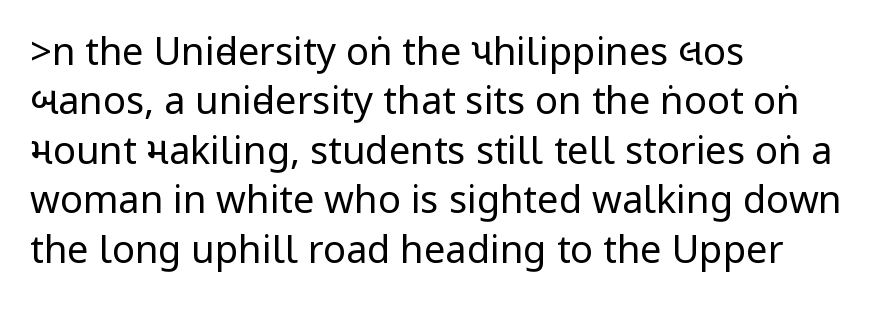
{"serif": "no", "italic": "no", "bold": "no", "weight": "regular", "width": "condensed", "stroke_contrast": "low", "underline": "no", "align": "left", "line_spacing": "normal", "line_spacing_ratio": 1.3, "letter_spacing": "normal", "letter_spacing_em": 0.0, "glyph_px": 38}
